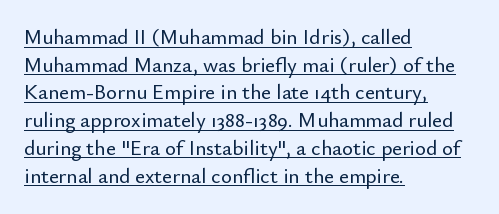
The image shows 21 px text type, upright; set left-aligned, normal line spacing (1.32x), normal letter spacing, underlined.
